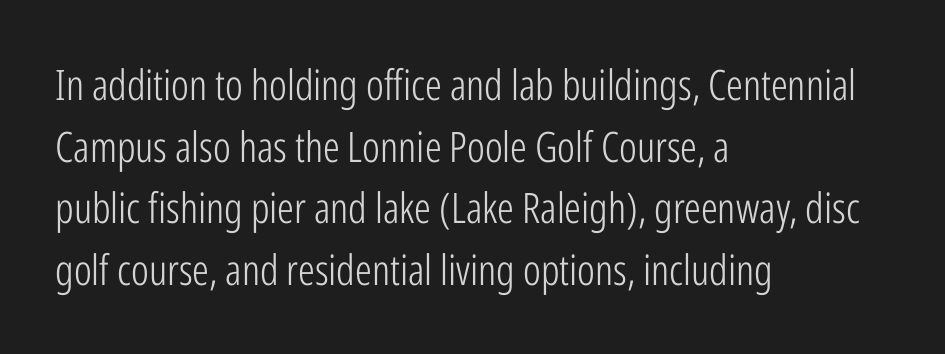
Quick note: underline off. The face used here is proportionally spaced, like ordinary book or web type. The horizontal fit of the characters is conventional and even. Whoever set this chose a conventional vertical rhythm. Stems and bowls with no extra thickness — not bold.
